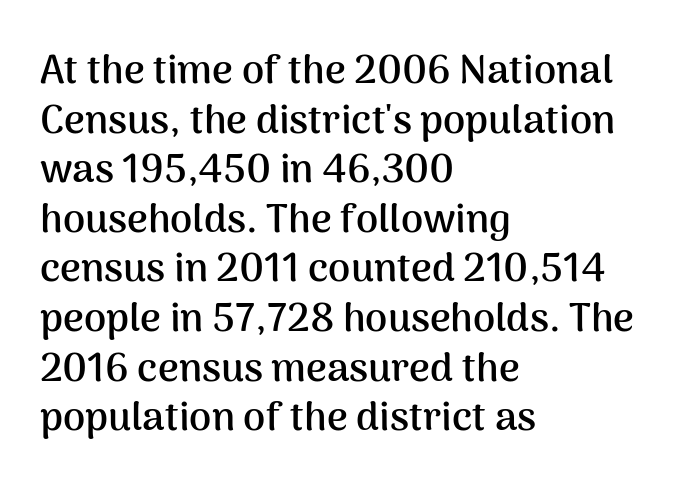
Glance below the letters and you will spot only blank space. Is this a fixed-width face? No — the glyphs have proportional, varying widths. Honestly, the letter spacing is just normal — you wouldn't notice it. Leftover space on each line is placed entirely after the last word. These lines are composed in type without serifs. Weight check: bold — yes, fully.
